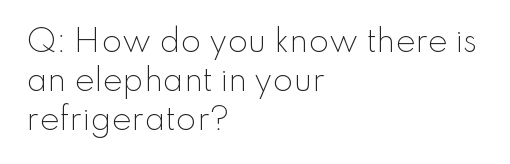
The image shows 30 px light sans-serif type, upright; set left-aligned, normal line spacing (1.3x), normal letter spacing, not underlined; low stroke contrast and a small x-height.
